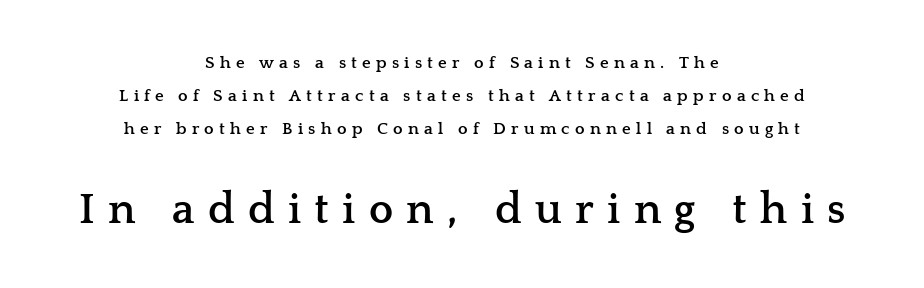
The image shows 43 px semibold, wide serif type, upright; set centered, loose line spacing (1.93x), unusually wide letter spacing (+0.31 em), not underlined; the second (bottom) block is 2.53x larger; low stroke contrast and a medium x-height.
